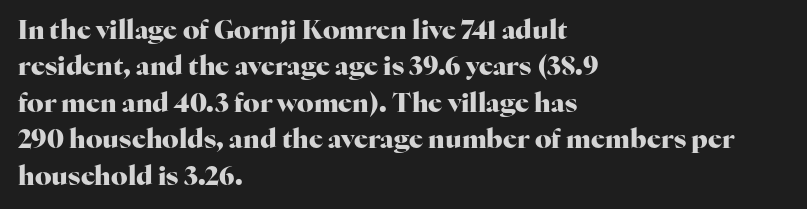
Characters remain perfectly vertical along every line. The passage is arranged the way most books set body copy — flush left. These lines sit exactly where default settings would place them. Nobody touched the tracking dial on this one. Descender tails drop into unmarked territory. Is the type bold? Yes — the strokes are clearly thick and heavy.
